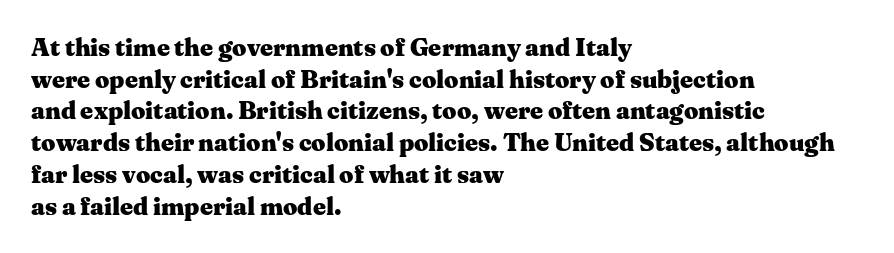
Q: Is the text bold? A: Yes.
Q: Is the text italic (slanted)? A: No, it is upright.
Q: Is the text underlined? A: No.
Q: How is the paragraph aligned? A: Left-aligned.
Q: Is the spacing between letters normal or unusually wide? A: Normal.
Q: Is the spacing between lines tight, normal or loose? A: Normal.
